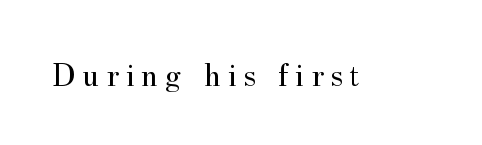
{"serif": "yes", "italic": "no", "bold": "no", "weight": "regular", "width": "normal", "stroke_contrast": "medium", "x_height": "small", "monospaced": "no", "underline": "no", "letter_spacing": "wide", "letter_spacing_em": 0.21, "glyph_px": 33}
